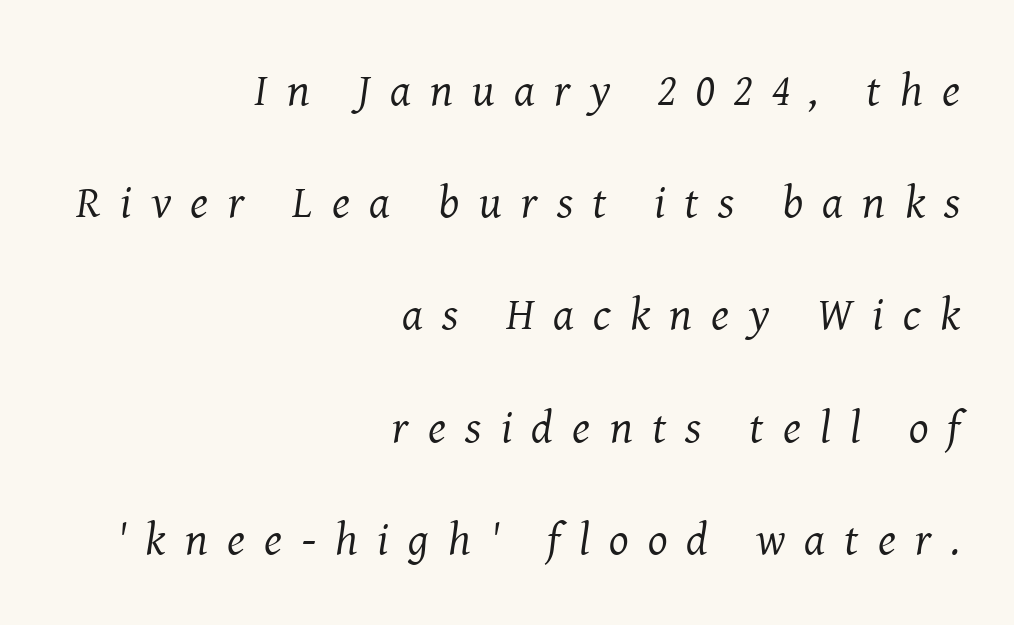
Rendered with sloped, italic letterforms. A quiet, ordinary-to-light weight characterises the typeface. The compositor pushed each line to the right boundary. These lines stand farther apart than default settings would place them. How are the letters spaced? Widely, with obvious added tracking. The letters advance in unequal steps, a hallmark of proportional type.
